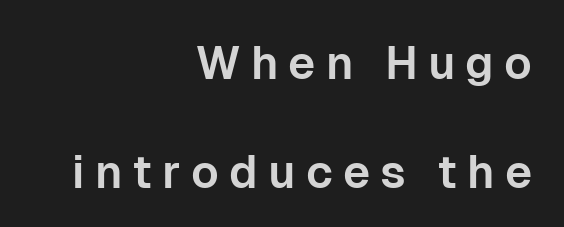
The image shows 46 px sans-serif type, upright; set right-aligned, loose line spacing (2.36x), unusually wide letter spacing (+0.22 em), not underlined; low stroke contrast and a medium x-height.
